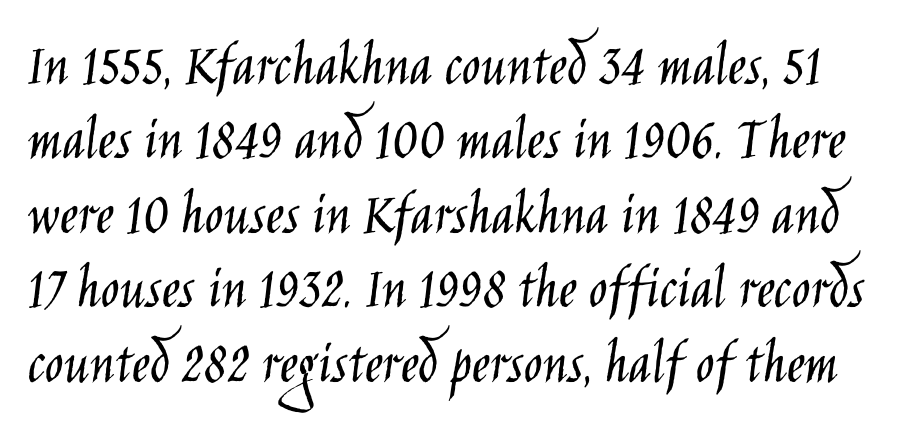
The image shows 62 px light, condensed sans-serif type; set line spacing 1.2x, normal letter spacing, not underlined; low stroke contrast and a large x-height.
